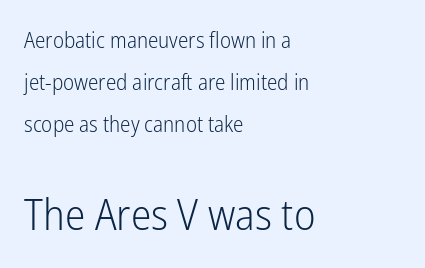
Q: Is the text bold? A: No.
Q: Is the text italic (slanted)? A: No, it is upright.
Q: Is the typeface a serif or a sans-serif typeface? A: Sans-serif.
Q: Is the text underlined? A: No.
Q: How is the paragraph aligned? A: Left-aligned.
Q: Is the spacing between letters normal or unusually wide? A: Normal.
Q: Is the spacing between lines tight, normal or loose? A: Loose.
Q: Which block of text is set in a larger size, the first (top) or the second (bottom)? A: The second (bottom) one.
Q: Width (condensed, normal, or wide)? A: Condensed.
Q: Stroke contrast? A: Low.
Q: x-height? A: Medium.
Q: Monospaced? A: No.
